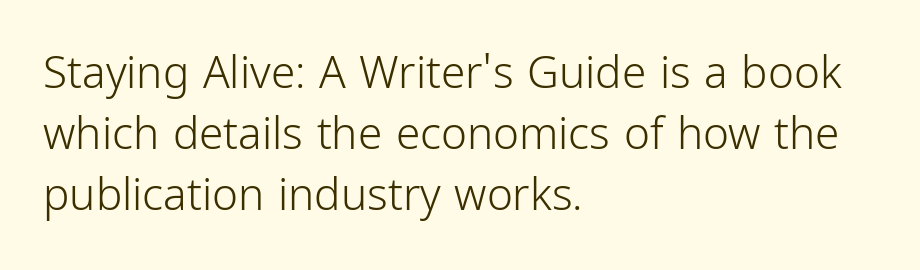
Q: Is the text bold? A: No.
Q: Is the text italic (slanted)? A: No, it is upright.
Q: Is the typeface a serif or a sans-serif typeface? A: Sans-serif.
Q: Is the text underlined? A: No.
Q: How is the paragraph aligned? A: Left-aligned.
Q: Is the spacing between letters normal or unusually wide? A: Normal.
Q: Is the spacing between lines tight, normal or loose? A: Normal.
Q: Width (condensed, normal, or wide)? A: Condensed.
Q: Stroke contrast? A: Low.
Q: x-height? A: Medium.
Q: Monospaced? A: No.
